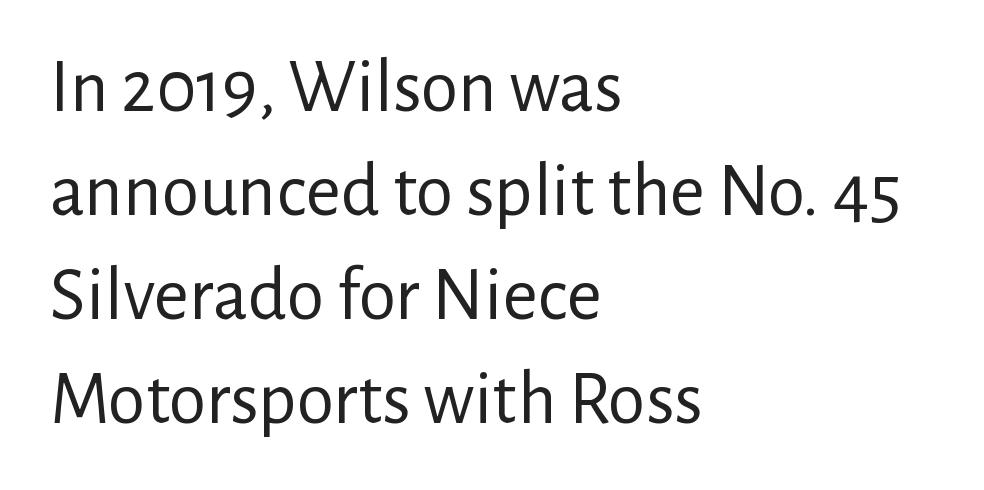
Q: Is the text bold? A: No.
Q: Is the text italic (slanted)? A: No, it is upright.
Q: Is the typeface a serif or a sans-serif typeface? A: Sans-serif.
Q: Is the text underlined? A: No.
Q: How is the paragraph aligned? A: Left-aligned.
Q: Is the spacing between letters normal or unusually wide? A: Normal.
Q: Is the spacing between lines tight, normal or loose? A: Normal.
Q: Width (condensed, normal, or wide)? A: Normal.
Q: Stroke contrast? A: Low.
Q: x-height? A: Medium.
Q: Monospaced? A: No.
